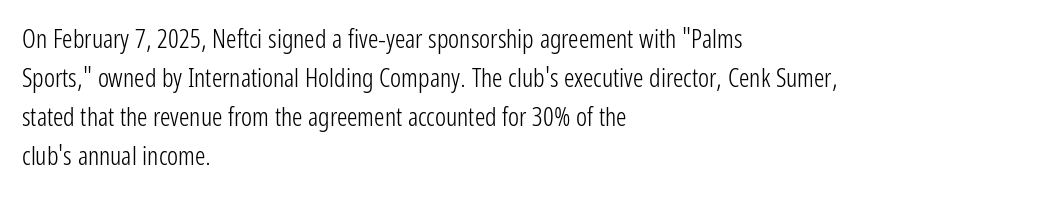
{"italic": "no", "bold": "no", "underline": "no", "align": "left", "line_spacing": "normal", "line_spacing_ratio": 1.5, "letter_spacing": "normal", "letter_spacing_em": 0.0, "glyph_px": 26}
